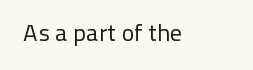
{"italic": "no", "bold": "no", "underline": "no", "letter_spacing": "normal", "letter_spacing_em": 0.0, "glyph_px": 24}
